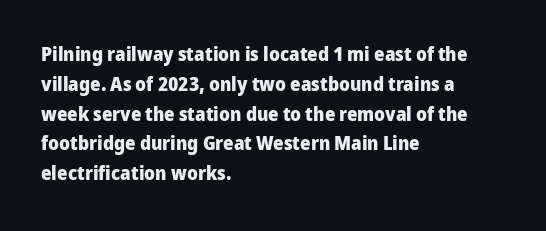
{"italic": "no", "bold": "yes", "underline": "no", "align": "left", "line_spacing": "normal", "line_spacing_ratio": 1.49, "letter_spacing": "normal", "letter_spacing_em": 0.0, "glyph_px": 20}
